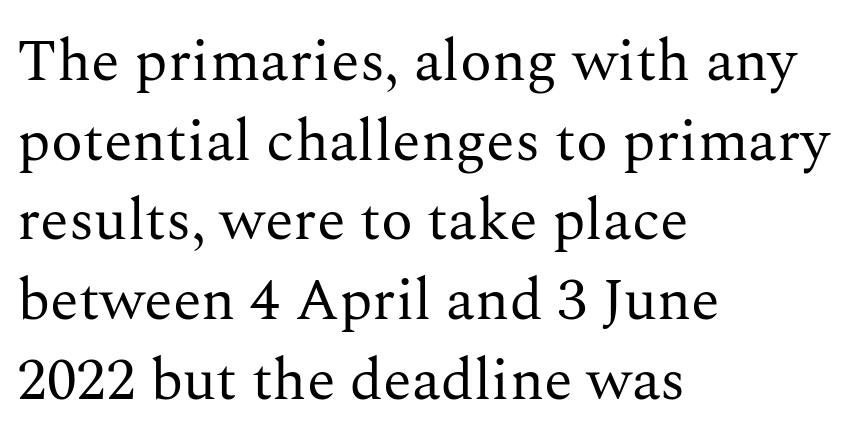
{"serif": "yes", "italic": "no", "bold": "no", "weight": "regular", "width": "normal", "stroke_contrast": "medium", "x_height": "medium", "monospaced": "no", "underline": "no", "align": "left", "line_spacing": "normal", "line_spacing_ratio": 1.35, "letter_spacing": "normal", "letter_spacing_em": 0.0, "glyph_px": 59}
